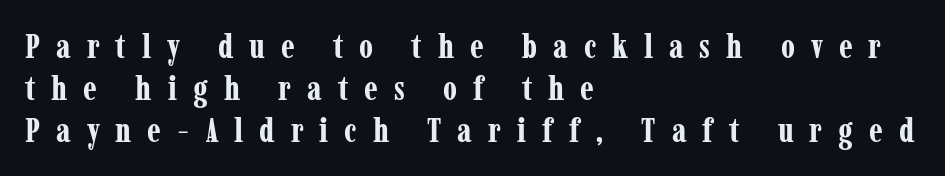
{"serif": "yes", "italic": "no", "bold": "yes", "weight": "bold", "width": "condensed", "stroke_contrast": "low", "x_height": "medium", "monospaced": "no", "underline": "no", "align": "left", "line_spacing_ratio": 1.23, "letter_spacing": "wide", "letter_spacing_em": 0.47, "glyph_px": 34}
